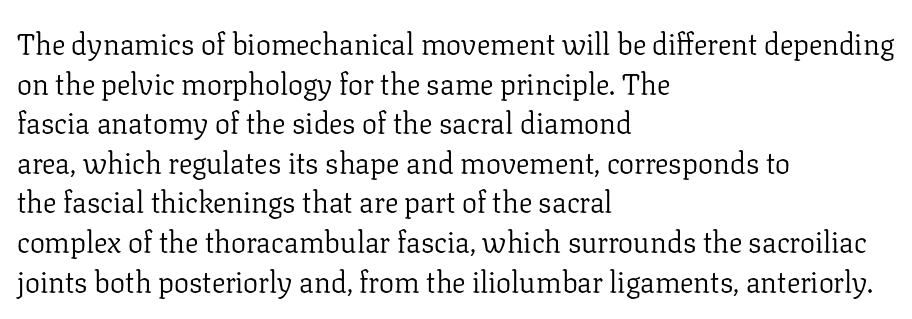
{"serif": "yes", "italic": "no", "bold": "no", "weight": "light", "width": "normal", "stroke_contrast": "low", "x_height": "medium", "monospaced": "no", "underline": "no", "align": "left", "line_spacing": "normal", "line_spacing_ratio": 1.32, "letter_spacing": "normal", "letter_spacing_em": 0.0, "glyph_px": 30}
